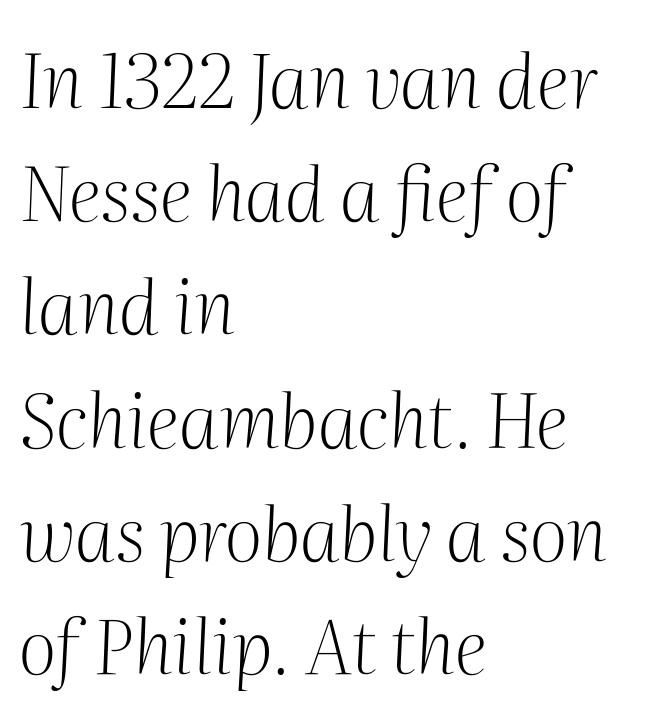
The image shows 75 px light serif type, italic (leaning right); set left-aligned, normal line spacing (1.51x), normal letter spacing, not underlined; medium stroke contrast and a medium x-height.
